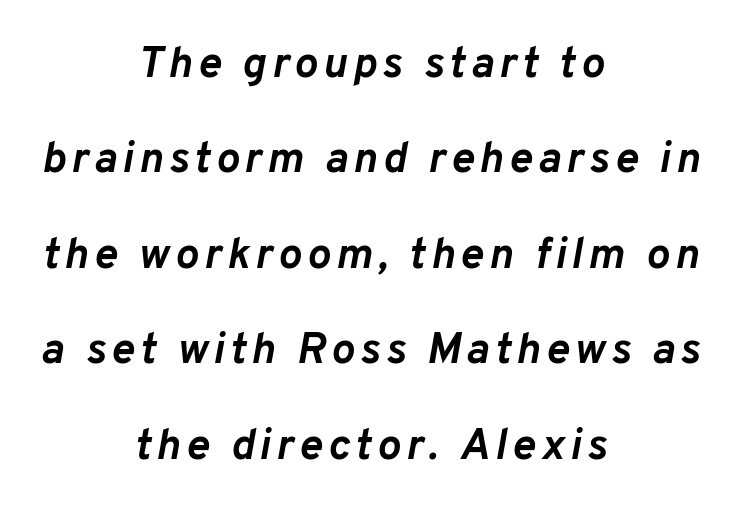
Both edges are ragged and mirror each other, which tells us the setting is centered. Strokes here are thick enough to call this a true bold. Emphasis-style slanted type is in use. Note the varied advance widths — an 'i' is clearly narrower than an 'm'. The strip under each line holds only bare page. Reading down the column, the eye jumps a long way to each next line.
